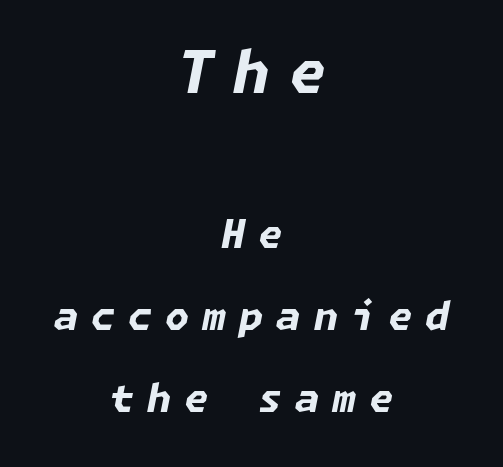
{"italic": "yes", "lean": "right", "slant_degrees": 11, "bold": "yes", "weight": "bold", "width": "normal", "stroke_contrast": "low", "x_height": "medium", "underline": "no", "align": "center", "line_spacing": "loose", "line_spacing_ratio": 2.1, "letter_spacing": "wide", "letter_spacing_em": 0.33, "larger_block": "first", "size_ratio": 1.51, "glyph_px": 59}
